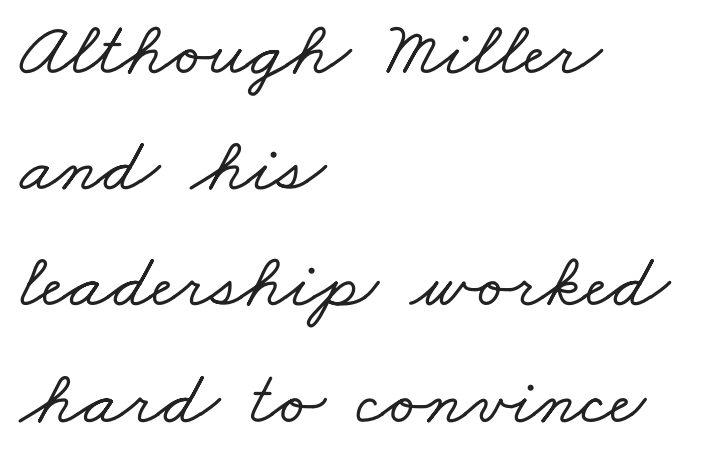
Q: Is the typeface a serif or a sans-serif typeface? A: Serif.
Q: Is the text underlined? A: No.
Q: How is the paragraph aligned? A: Left-aligned.
Q: Is the spacing between letters normal or unusually wide? A: Normal.
Q: Is the spacing between lines tight, normal or loose? A: Normal.
Q: Width (condensed, normal, or wide)? A: Wide.
Q: Stroke contrast? A: Low.
Q: x-height? A: Small.
Q: Monospaced? A: No.
